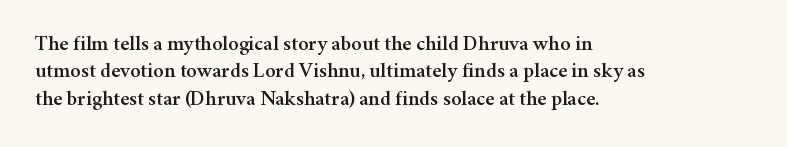
You could call the tracking neutral — neither tight nor loose. Honestly, there is no underline to notice here at all. This is roman type, the default non-slanted kind. Compared with a centered layout, this one pins lines to the left instead. Interline gaps are of average width in this sample.
